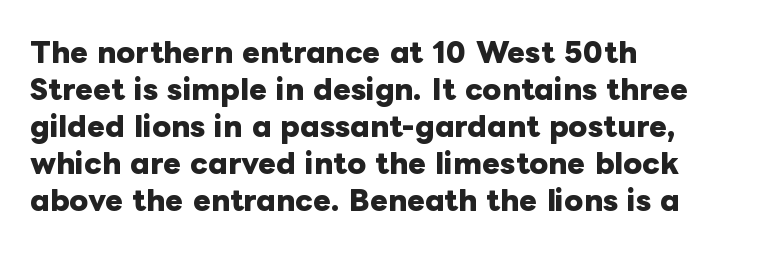
The image shows 27 px bold type, upright; set left-aligned, normal line spacing (1.37x), normal letter spacing, not underlined.
